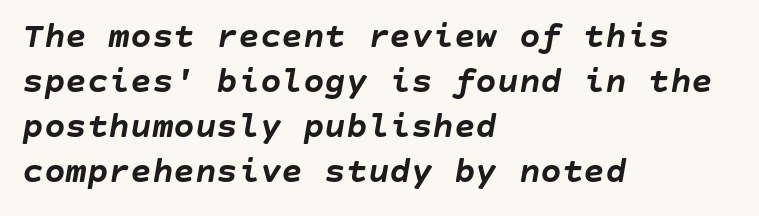
Each line starts at the same left margin while the right side varies. These lines sit exactly where default settings would place them. Standard letterfit; no display-style spreading of the glyphs. Quick note: underline off. Style check: oblique. The typesetting leans heavy: a genuine bold.
